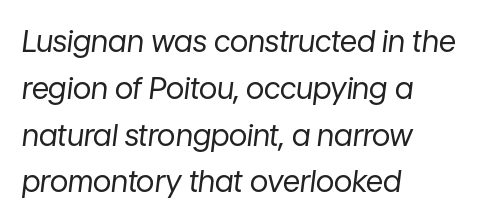
Weight: not bold — regular or lighter. Only glyphs here, with clear space below each row. You could not count columns in this text — the font is proportionally spaced. Honestly, the letter spacing is just normal — you wouldn't notice it.
